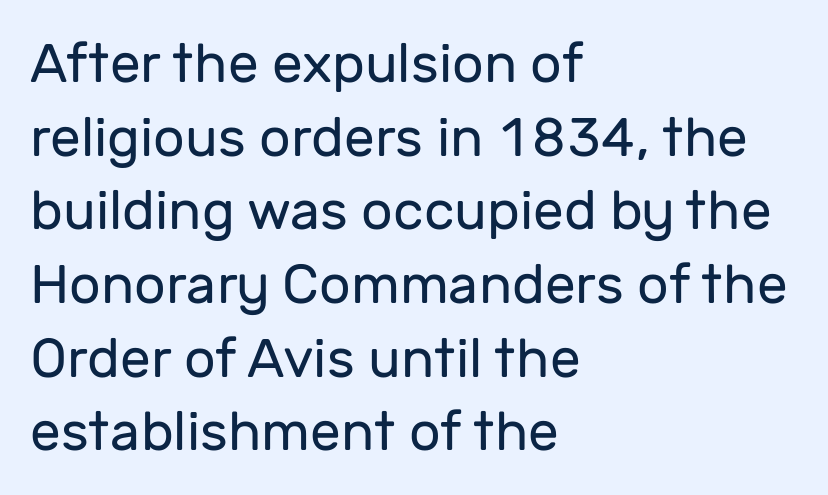
{"serif": "no", "italic": "no", "bold": "no", "weight": "regular", "width": "normal", "stroke_contrast": "low", "x_height": "medium", "monospaced": "no", "underline": "no", "align": "left", "line_spacing": "normal", "line_spacing_ratio": 1.34, "letter_spacing": "normal", "letter_spacing_em": 0.0, "glyph_px": 55}
